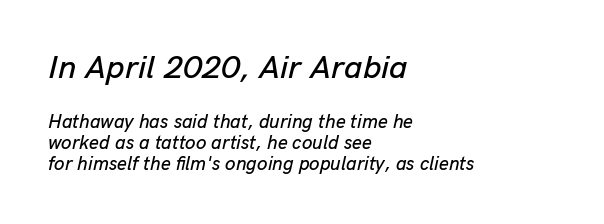
{"italic": "yes", "lean": "right", "slant_degrees": 13, "width": "normal", "stroke_contrast": "low", "x_height": "medium", "monospaced": "no", "underline": "no", "align": "left", "line_spacing": "tight", "line_spacing_ratio": 1.09, "letter_spacing": "normal", "letter_spacing_em": 0.0, "larger_block": "first", "size_ratio": 1.74, "glyph_px": 33}
